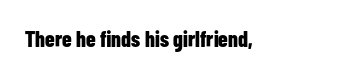
{"italic": "no", "bold": "yes", "underline": "no", "letter_spacing": "normal", "letter_spacing_em": 0.0, "glyph_px": 22}
